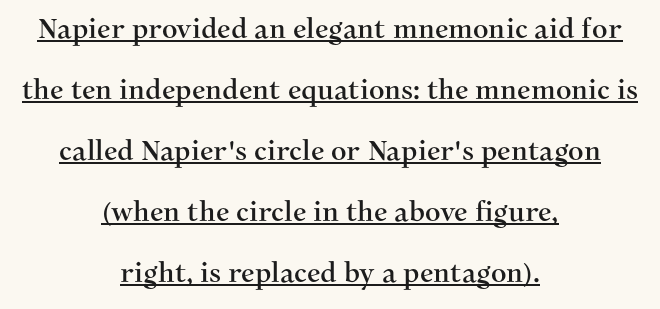
The image shows 27 px text type, upright; set centered, loose line spacing (2.26x), normal letter spacing, underlined.
